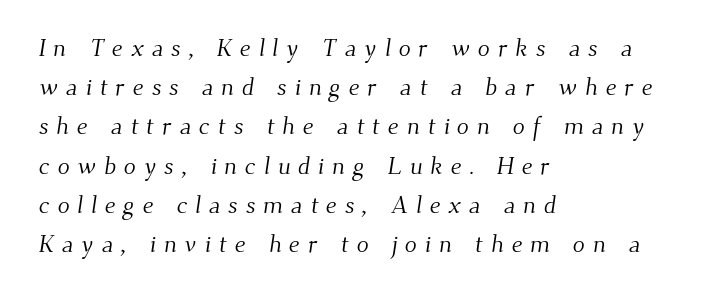
{"bold": "no", "underline": "no", "align": "left", "line_spacing": "normal", "line_spacing_ratio": 1.57, "letter_spacing": "wide", "letter_spacing_em": 0.31, "glyph_px": 25}
